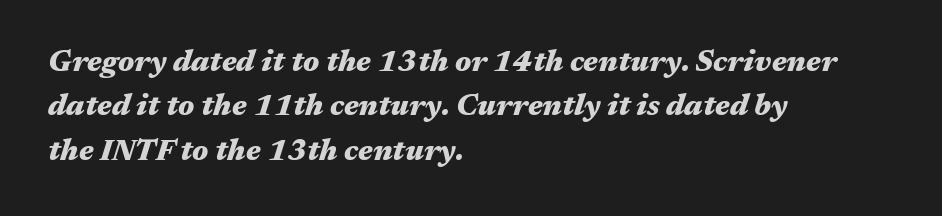
{"italic": "yes", "lean": "right", "slant_degrees": 17, "bold": "yes", "weight": "heavy", "width": "wide", "stroke_contrast": "medium", "x_height": "medium", "monospaced": "no", "underline": "no", "align": "left", "line_spacing": "normal", "line_spacing_ratio": 1.48, "letter_spacing": "normal", "letter_spacing_em": 0.0, "glyph_px": 30}
